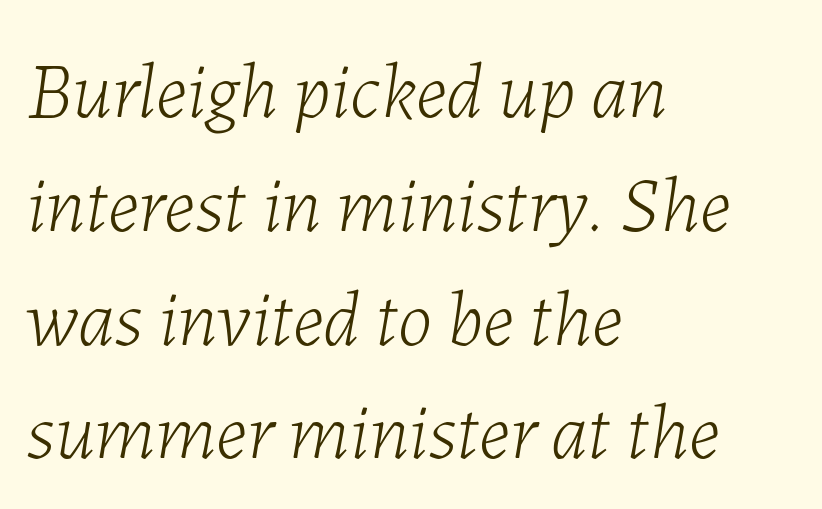
Reading down the block, your eye returns to a fixed left position each line. A normal amount of white space separates one row of letters from the next. The area under the type is left untouched. Glyph-to-glyph distance matches everyday printed text.
